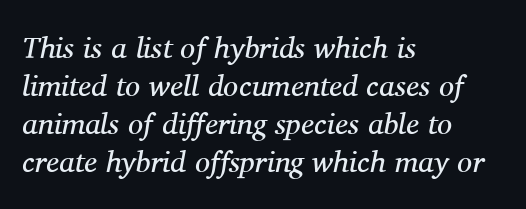
Q: Is the text bold? A: No.
Q: Is the text italic (slanted)? A: Yes, it leans right by about 11 degrees.
Q: Is the typeface a serif or a sans-serif typeface? A: Serif.
Q: Is the text underlined? A: No.
Q: How is the paragraph aligned? A: Left-aligned.
Q: Is the spacing between letters normal or unusually wide? A: Normal.
Q: Is the spacing between lines tight, normal or loose? A: Normal.
Q: Width (condensed, normal, or wide)? A: Normal.
Q: Stroke contrast? A: Medium.
Q: x-height? A: Medium.
Q: Monospaced? A: No.
